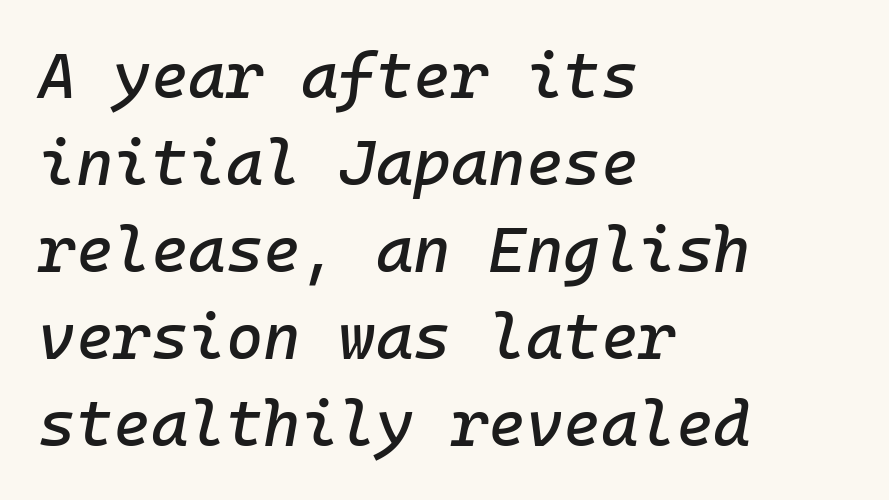
The image shows 64 px text type, italic (leaning right), monospaced; set left-aligned, normal line spacing (1.36x), normal letter spacing, not underlined; low stroke contrast and a medium x-height.
